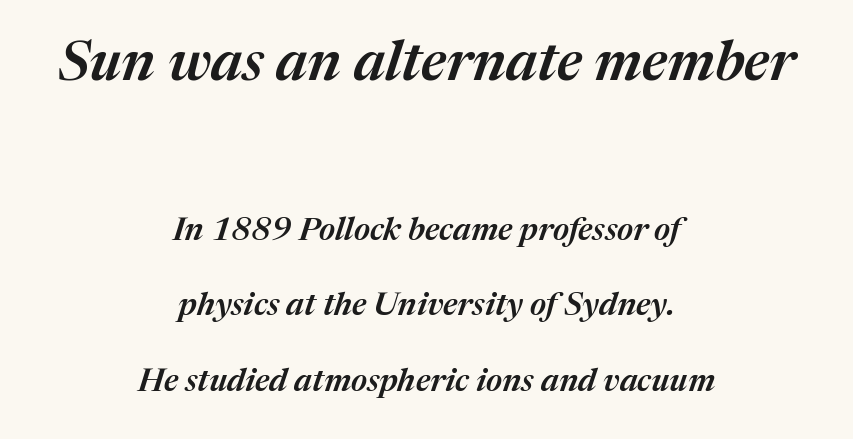
Q: Is the text bold? A: Semi-bold.
Q: Is the text italic (slanted)? A: Yes, it leans right by about 17 degrees.
Q: Is the text underlined? A: No.
Q: How is the paragraph aligned? A: Centered.
Q: Is the spacing between letters normal or unusually wide? A: Normal.
Q: Is the spacing between lines tight, normal or loose? A: Loose.
Q: Which block of text is set in a larger size, the first (top) or the second (bottom)? A: The first (top) one.
Q: Width (condensed, normal, or wide)? A: Normal.
Q: Stroke contrast? A: Medium.
Q: x-height? A: Medium.
Q: Monospaced? A: No.
